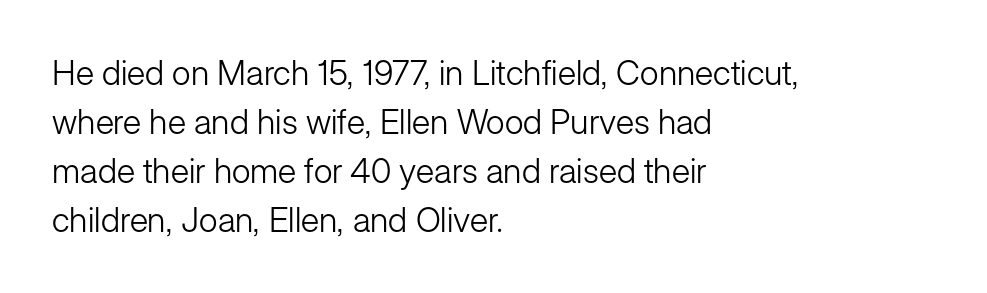
{"serif": "no", "italic": "no", "bold": "no", "weight": "light", "width": "normal", "stroke_contrast": "low", "x_height": "medium", "monospaced": "no", "underline": "no", "align": "left", "line_spacing": "normal", "line_spacing_ratio": 1.44, "letter_spacing": "normal", "letter_spacing_em": 0.0, "glyph_px": 34}
